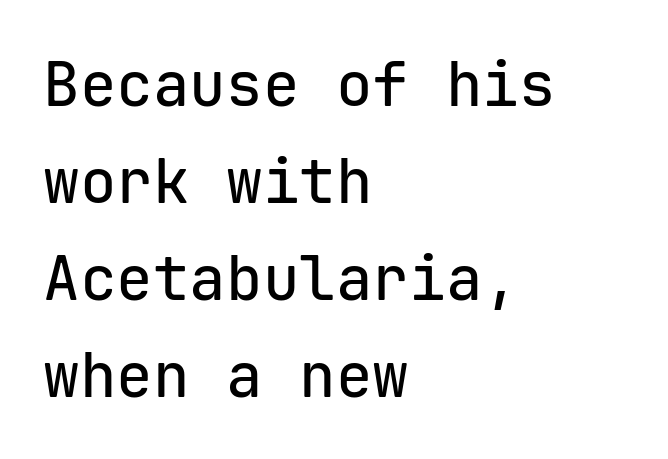
The image shows 61 px sans-serif type, upright, monospaced; set left-aligned, normal line spacing (1.59x), normal letter spacing, not underlined; low stroke contrast and a medium x-height.
